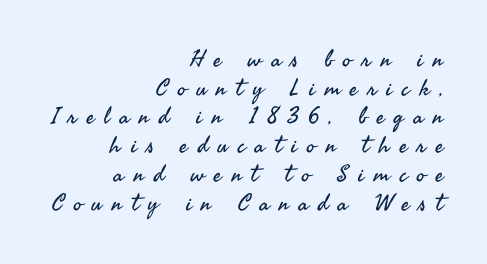
{"bold": "no", "underline": "no", "align": "right", "line_spacing": "normal", "line_spacing_ratio": 1.25, "letter_spacing": "wide", "letter_spacing_em": 0.43, "glyph_px": 23}
